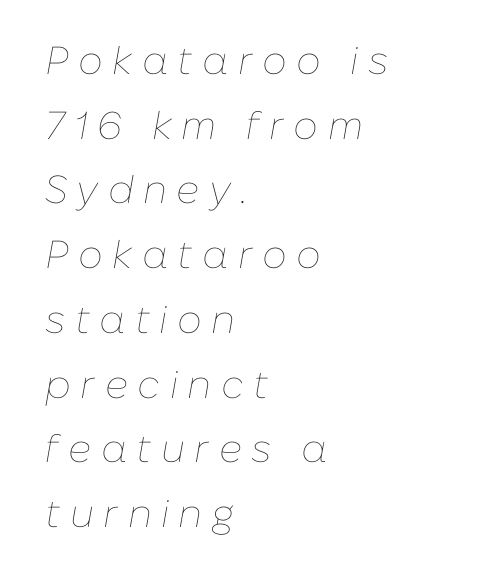
The lines sit at an ordinary, default distance from one another. The letters advance in unequal steps, a hallmark of proportional type. The face looks like a standard text weight, possibly lighter. Compared with a centered layout, this one pins lines to the left instead.
